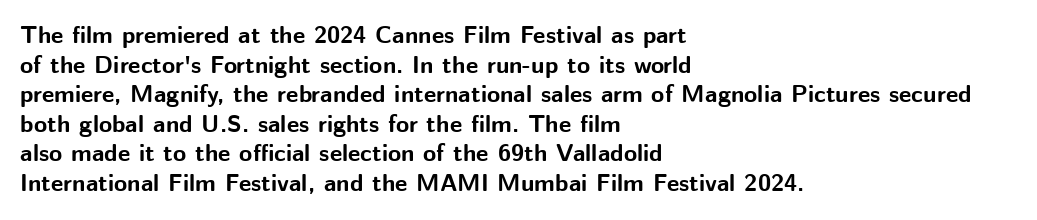
Q: Is the text bold? A: Yes.
Q: Is the text italic (slanted)? A: No, it is upright.
Q: Is the text underlined? A: No.
Q: How is the paragraph aligned? A: Left-aligned.
Q: Is the spacing between letters normal or unusually wide? A: Normal.
